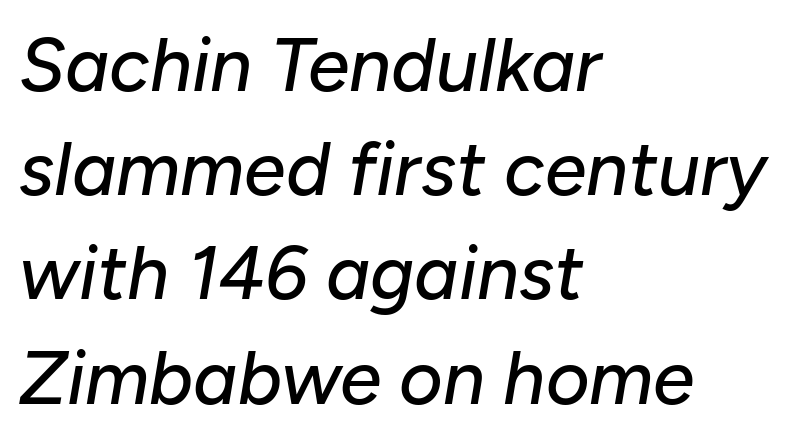
The rendering uses natural spacing where letterforms have individual widths. The specimen reads as italic at a glance. Compared with typical body copy, the letter spacing here is the same. The lines in this sample share a left origin and differ only in where they stop. Students, observe: this is what conventionally led text looks like.
